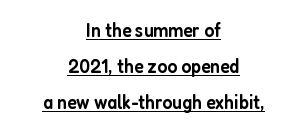
{"italic": "no", "bold": "semi", "underline": "yes", "align": "center", "line_spacing_ratio": 1.81, "letter_spacing": "normal", "letter_spacing_em": 0.0, "glyph_px": 20}
